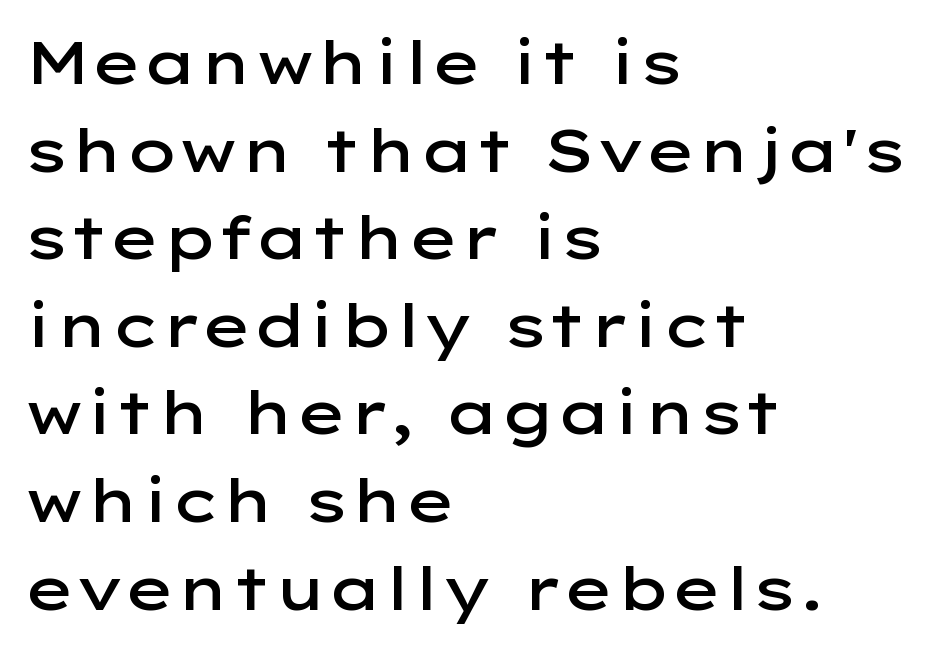
The image shows 60 px semibold, wide sans-serif type, upright; set left-aligned, normal line spacing (1.46x), normal letter spacing, not underlined; low stroke contrast and a medium x-height.
